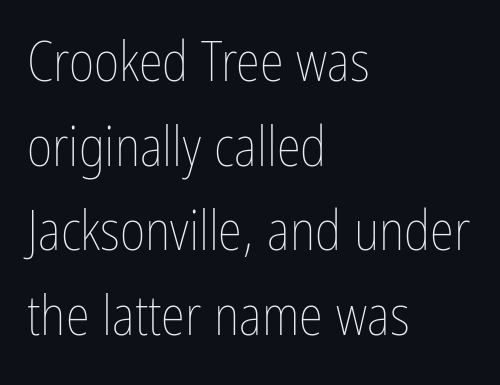
{"italic": "no", "bold": "no", "weight": "thin", "width": "condensed", "stroke_contrast": "low", "x_height": "medium", "monospaced": "no", "underline": "no", "align": "left", "line_spacing": "normal", "line_spacing_ratio": 1.54, "letter_spacing": "normal", "letter_spacing_em": 0.0, "glyph_px": 55}
